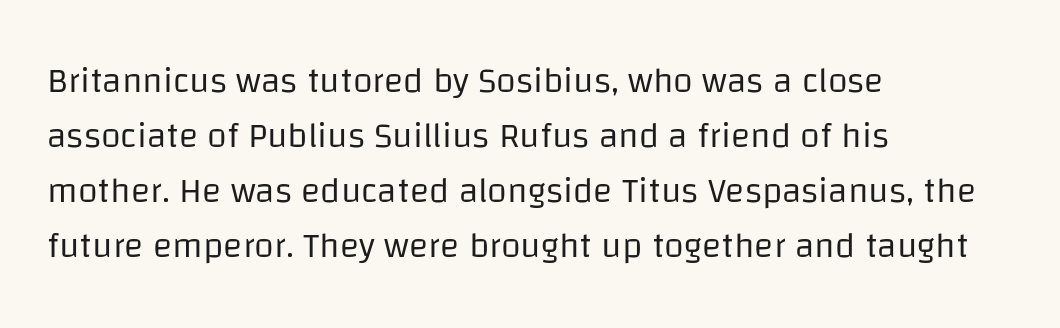
{"serif": "no", "italic": "no", "bold": "no", "weight": "regular", "width": "normal", "stroke_contrast": "low", "x_height": "large", "monospaced": "no", "underline": "no", "align": "left", "line_spacing": "normal", "line_spacing_ratio": 1.53, "letter_spacing": "normal", "letter_spacing_em": 0.0, "glyph_px": 36}
